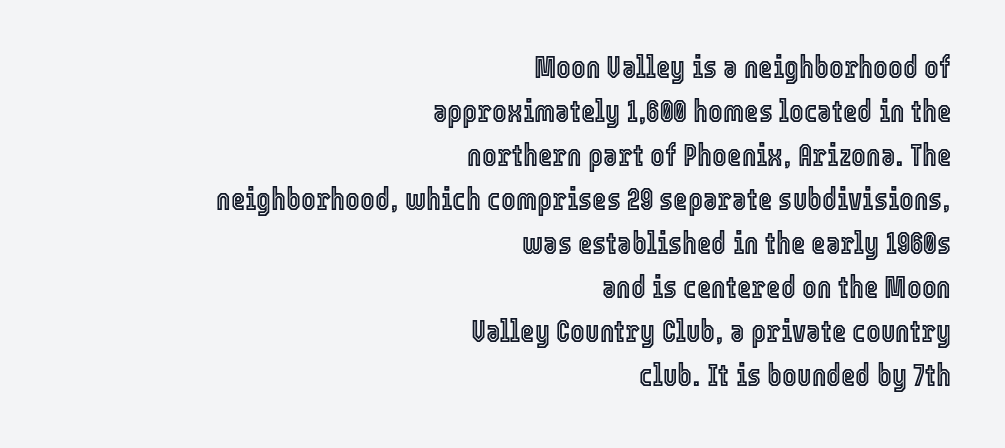
Q: Is the text italic (slanted)? A: No, it is upright.
Q: Is the text underlined? A: No.
Q: How is the paragraph aligned? A: Right-aligned.
Q: Is the spacing between letters normal or unusually wide? A: Normal.
Q: Is the spacing between lines tight, normal or loose? A: Normal.
Q: Width (condensed, normal, or wide)? A: Condensed.
Q: x-height? A: Medium.
Q: Monospaced? A: No.
